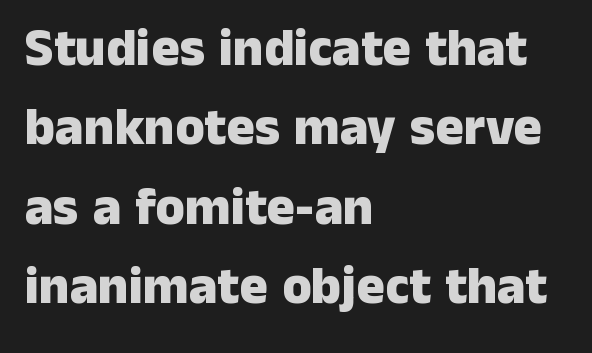
The gaps between neighbouring characters are ordinary and unremarkable. This block has exactly the height ordinary leading produces. Quick note: underline off. All the whitespace from short lines collects on the right. Unlike a traditional serif, this face leaves its strokes unadorned.
